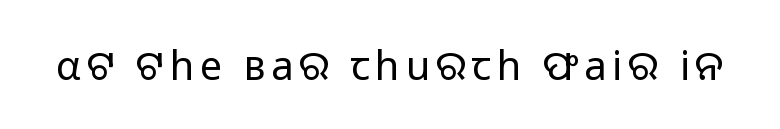
{"serif": "no", "italic": "no", "bold": "no", "weight": "regular", "width": "normal", "stroke_contrast": "low", "x_height": "medium", "monospaced": "no", "underline": "no", "glyph_px": 40}
